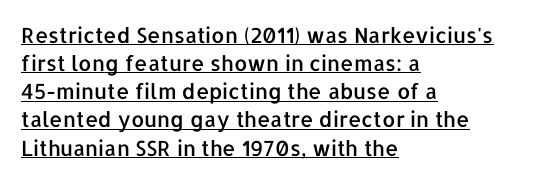
{"italic": "no", "underline": "yes", "align": "left", "line_spacing": "normal", "line_spacing_ratio": 1.34, "letter_spacing": "normal", "letter_spacing_em": 0.0, "glyph_px": 21}
